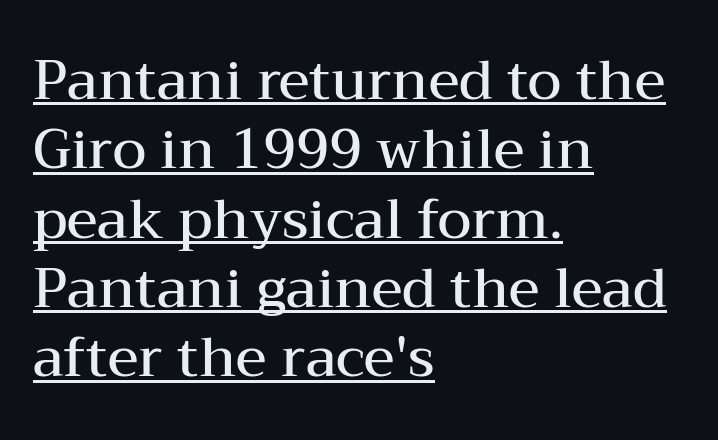
The image shows 55 px semibold, wide serif type, upright; set left-aligned, normal line spacing (1.26x), normal letter spacing, underlined; medium stroke contrast and a medium x-height.
